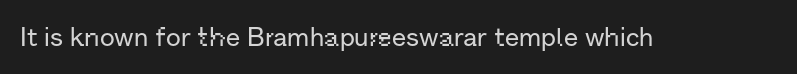
{"italic": "no", "underline": "no", "letter_spacing": "normal", "letter_spacing_em": 0.0, "glyph_px": 26}
